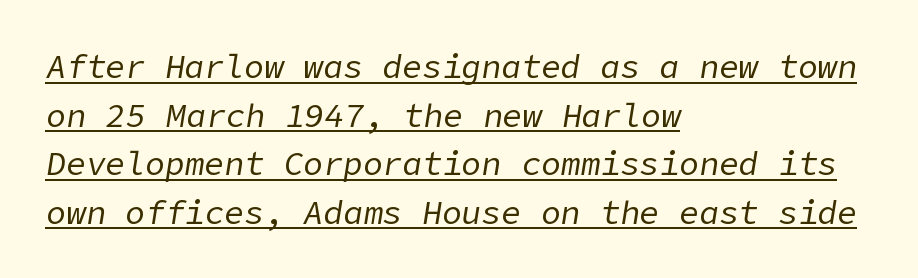
Q: Is the text bold? A: No.
Q: Is the text italic (slanted)? A: Yes, it leans right by about 9 degrees.
Q: Is the text underlined? A: Yes.
Q: How is the paragraph aligned? A: Left-aligned.
Q: Is the spacing between letters normal or unusually wide? A: Normal.
Q: Is the spacing between lines tight, normal or loose? A: Normal.
Q: Width (condensed, normal, or wide)? A: Normal.
Q: Stroke contrast? A: Low.
Q: x-height? A: Medium.
